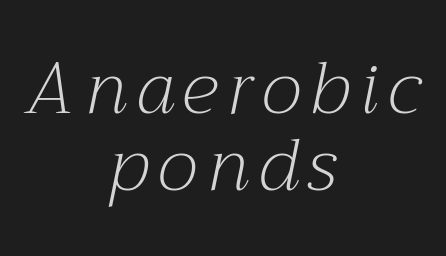
The rendering uses natural spacing where letterforms have individual widths. Is the stroke heavy? The answer is a plain regular-or-lighter. The lines are quadded center. If you drew a line through each stem, it would be angled. Rule under the text: the space is simply empty. This block would grow much taller if given ordinary leading; it's compressed now.
